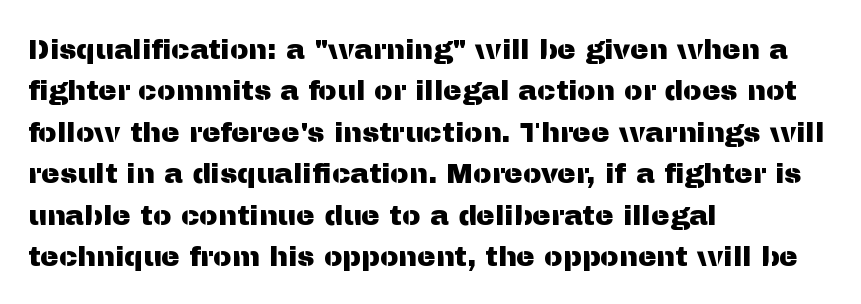
The image shows 28 px sans-serif type, upright; set left-aligned, normal line spacing (1.48x), normal letter spacing, not underlined; medium stroke contrast and a medium x-height.
